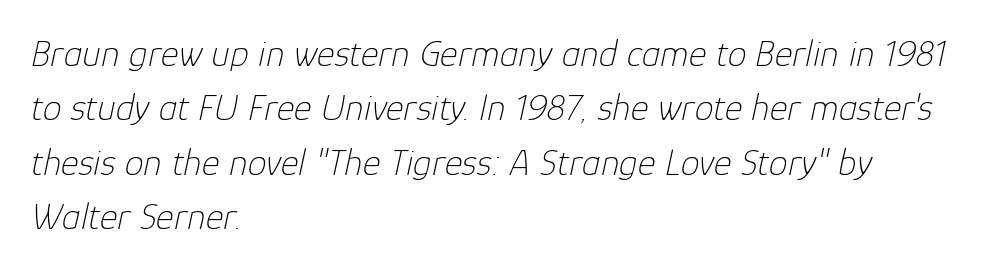
The image shows 38 px thin type, italic (leaning right); set left-aligned, normal line spacing (1.43x), normal letter spacing, not underlined; low stroke contrast and a medium x-height.
